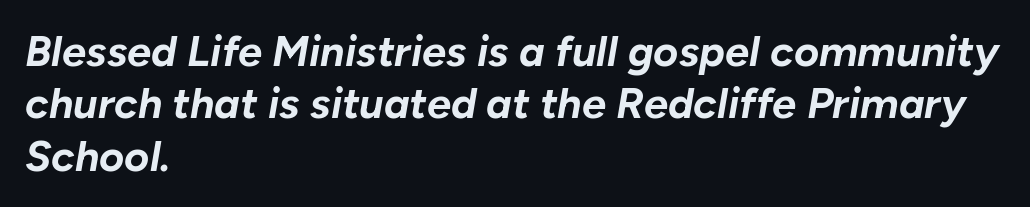
Q: Is the text bold? A: Yes.
Q: Is the text italic (slanted)? A: Yes, it leans right by about 10 degrees.
Q: Is the text underlined? A: No.
Q: How is the paragraph aligned? A: Left-aligned.
Q: Is the spacing between letters normal or unusually wide? A: Normal.
Q: Width (condensed, normal, or wide)? A: Normal.
Q: Stroke contrast? A: Low.
Q: x-height? A: Medium.
Q: Monospaced? A: No.
